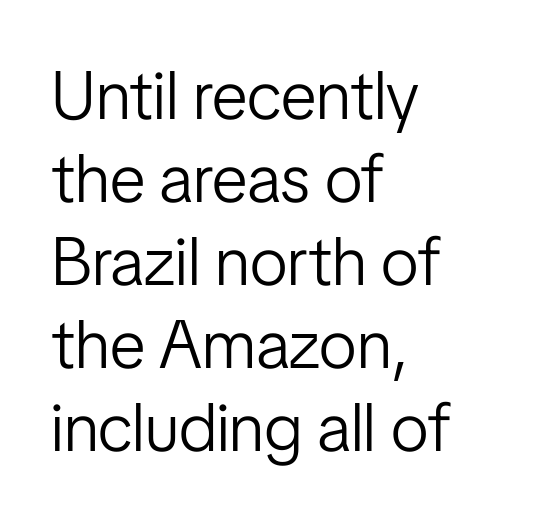
Q: Is the text bold? A: No.
Q: Is the text italic (slanted)? A: No, it is upright.
Q: Is the typeface a serif or a sans-serif typeface? A: Sans-serif.
Q: Is the text underlined? A: No.
Q: How is the paragraph aligned? A: Left-aligned.
Q: Is the spacing between letters normal or unusually wide? A: Normal.
Q: Width (condensed, normal, or wide)? A: Condensed.
Q: Stroke contrast? A: Low.
Q: x-height? A: Medium.
Q: Monospaced? A: No.
